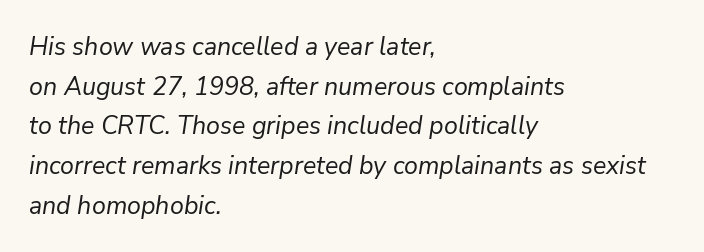
The glyphs look as if they've been sheared to an angle. Does the leading feel generous? No, just average. Honestly, there is no underline to notice here at all. This is not heavy type; no bold has been used. This sample is left-justified, so line endings fall wherever the words run out. You could call the tracking neutral — neither tight nor loose.
